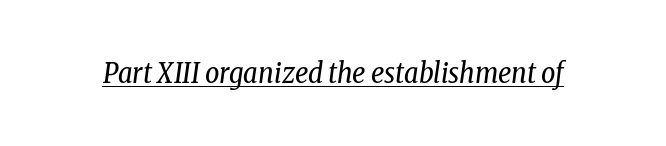
Q: Is the text bold? A: No.
Q: Is the text italic (slanted)? A: Yes, it leans right by about 8 degrees.
Q: Is the typeface a serif or a sans-serif typeface? A: Serif.
Q: Is the text underlined? A: Yes.
Q: Is the spacing between letters normal or unusually wide? A: Normal.
Q: Width (condensed, normal, or wide)? A: Condensed.
Q: Stroke contrast? A: Low.
Q: x-height? A: Medium.
Q: Monospaced? A: No.
